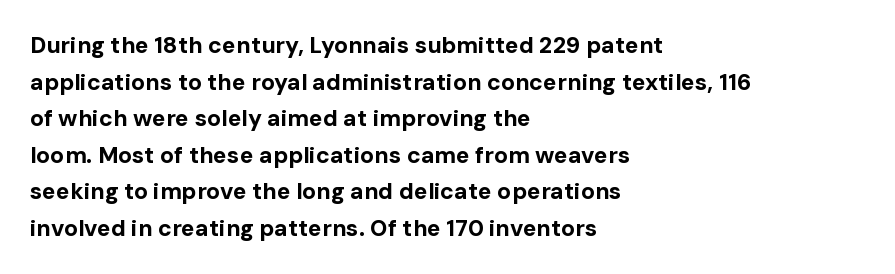
Q: Is the text bold? A: Yes.
Q: Is the text italic (slanted)? A: No, it is upright.
Q: Is the text underlined? A: No.
Q: How is the paragraph aligned? A: Left-aligned.
Q: Is the spacing between letters normal or unusually wide? A: Normal.
Q: Is the spacing between lines tight, normal or loose? A: Normal.
